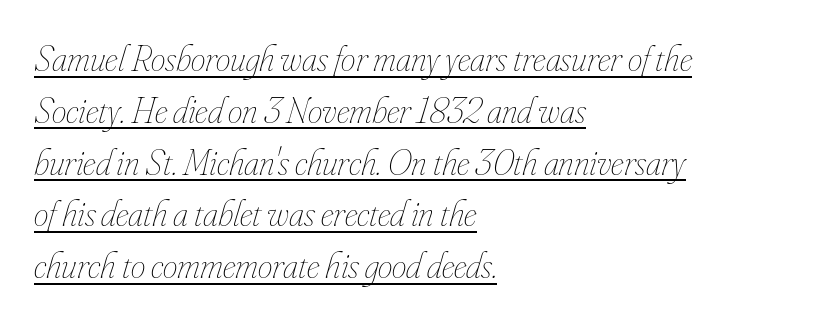
The image shows 37 px thin, condensed type, italic (leaning right); set left-aligned, normal line spacing (1.4x), normal letter spacing, underlined; low stroke contrast and a small x-height.
